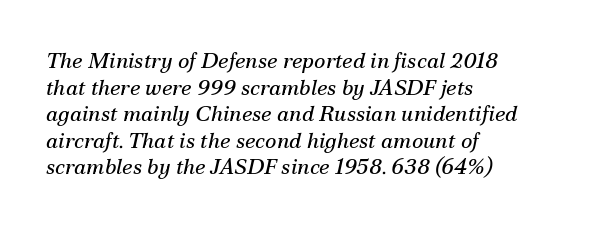
{"italic": "yes", "lean": "right", "slant_degrees": 12, "bold": "no", "underline": "no", "align": "left", "line_spacing_ratio": 1.21, "letter_spacing": "normal", "letter_spacing_em": 0.0, "glyph_px": 22}
